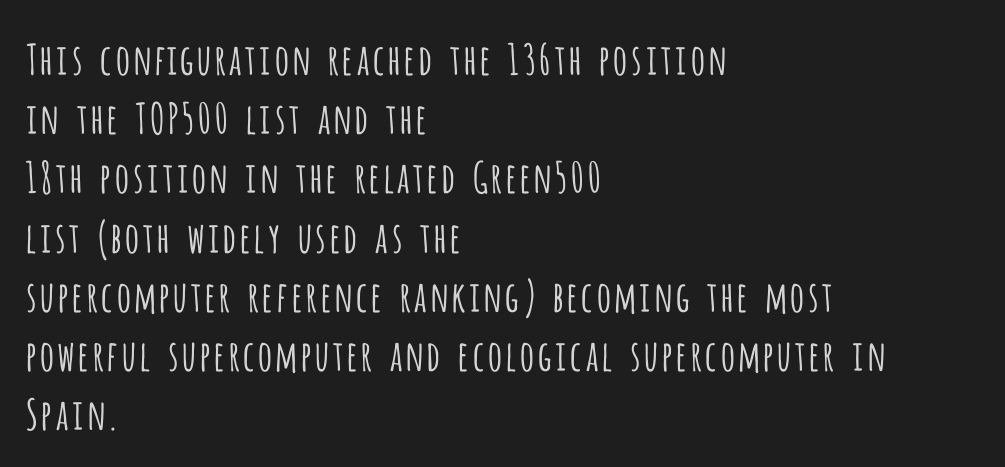
Q: Is the text bold? A: No.
Q: Is the text italic (slanted)? A: No, it is upright.
Q: Is the typeface a serif or a sans-serif typeface? A: Sans-serif.
Q: Is the text underlined? A: No.
Q: How is the paragraph aligned? A: Left-aligned.
Q: Is the spacing between letters normal or unusually wide? A: Normal.
Q: Is the spacing between lines tight, normal or loose? A: Normal.
Q: Width (condensed, normal, or wide)? A: Condensed.
Q: Stroke contrast? A: Low.
Q: x-height? A: Large.
Q: Monospaced? A: No.
